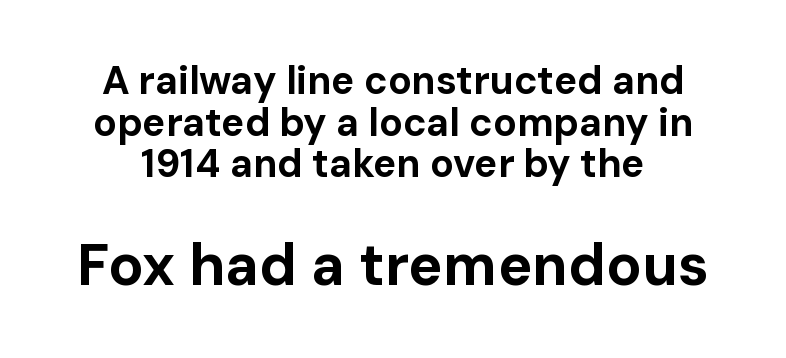
Q: Is the text bold? A: Yes.
Q: Is the text italic (slanted)? A: No, it is upright.
Q: Is the typeface a serif or a sans-serif typeface? A: Sans-serif.
Q: Is the text underlined? A: No.
Q: Is the spacing between letters normal or unusually wide? A: Normal.
Q: Is the spacing between lines tight, normal or loose? A: Tight.
Q: Which block of text is set in a larger size, the first (top) or the second (bottom)? A: The second (bottom) one.
Q: Width (condensed, normal, or wide)? A: Normal.
Q: Stroke contrast? A: Low.
Q: x-height? A: Medium.
Q: Monospaced? A: No.
